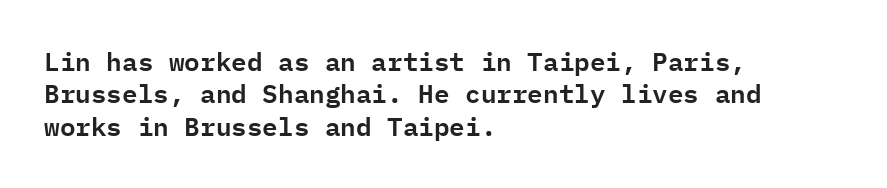
Q: Is the text italic (slanted)? A: No, it is upright.
Q: Is the text underlined? A: No.
Q: How is the paragraph aligned? A: Left-aligned.
Q: Is the spacing between letters normal or unusually wide? A: Normal.
Q: Is the spacing between lines tight, normal or loose? A: Normal.
